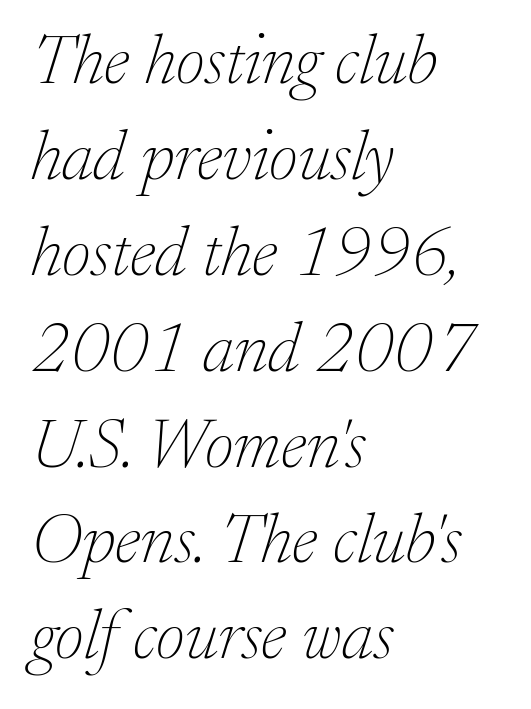
Q: Is the text bold? A: No.
Q: Is the text italic (slanted)? A: Yes, it leans right by about 17 degrees.
Q: Is the typeface a serif or a sans-serif typeface? A: Serif.
Q: Is the text underlined? A: No.
Q: How is the paragraph aligned? A: Left-aligned.
Q: Is the spacing between letters normal or unusually wide? A: Normal.
Q: Is the spacing between lines tight, normal or loose? A: Normal.
Q: Width (condensed, normal, or wide)? A: Normal.
Q: Stroke contrast? A: Low.
Q: x-height? A: Medium.
Q: Monospaced? A: No.
